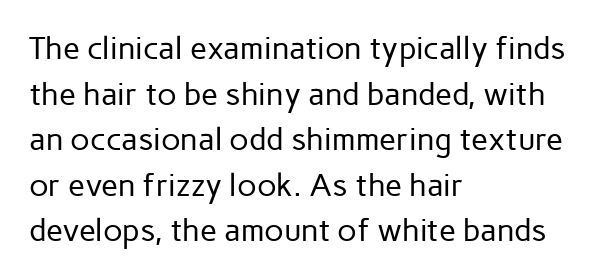
The lines sit at an ordinary, default distance from one another. Typographically, this falls in the sans-serif category. On a weight scale, this lands at 450 or below. Glyph-to-glyph distance matches everyday printed text. Beneath every word, the page is bare. Varying glyph widths throughout — classic text-font behaviour.
